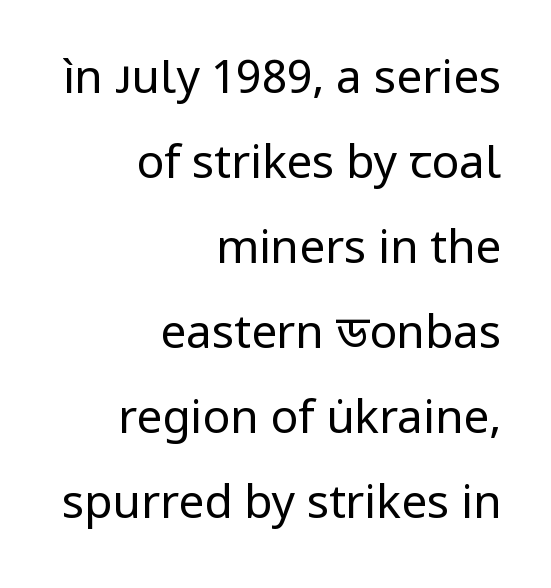
{"serif": "no", "italic": "no", "bold": "no", "weight": "regular", "width": "normal", "stroke_contrast": "low", "x_height": "medium", "monospaced": "no", "underline": "no", "align": "right", "line_spacing_ratio": 1.85, "letter_spacing": "normal", "letter_spacing_em": 0.0, "glyph_px": 46}
